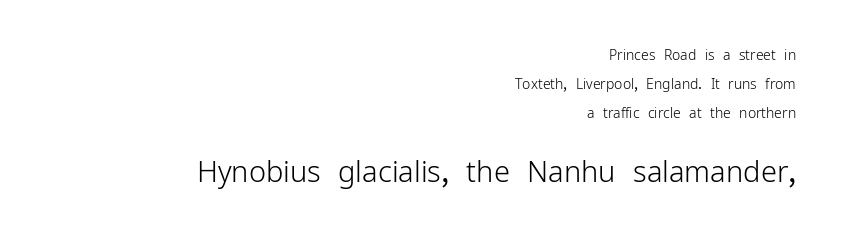
{"serif": "no", "italic": "no", "bold": "no", "weight": "light", "width": "normal", "stroke_contrast": "low", "x_height": "medium", "monospaced": "no", "underline": "no", "align": "right", "line_spacing": "loose", "line_spacing_ratio": 2.07, "letter_spacing": "normal", "letter_spacing_em": 0.0, "larger_block": "second", "size_ratio": 2.07, "glyph_px": 29}
